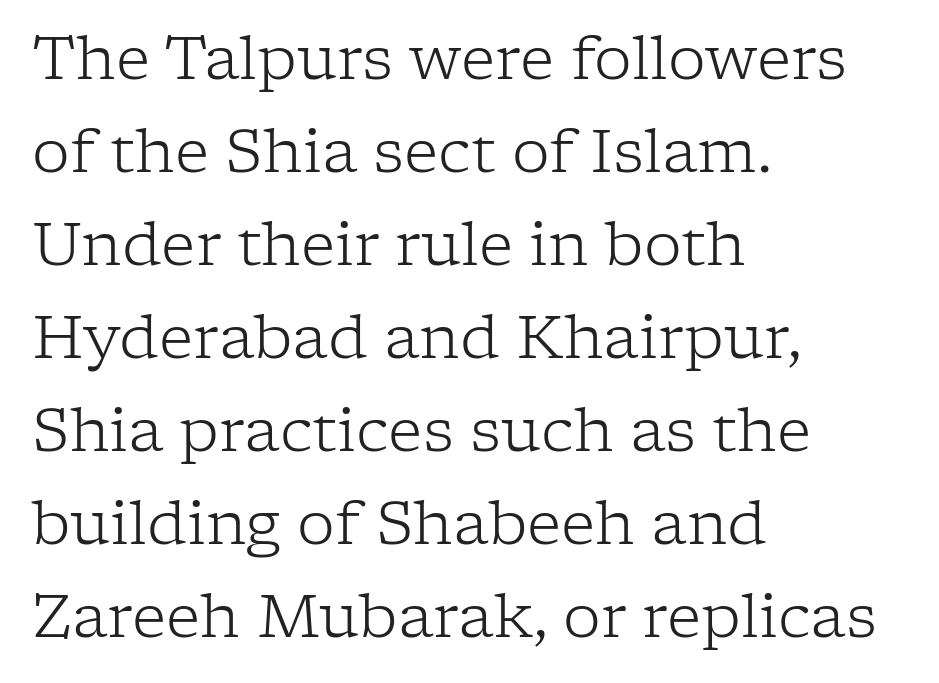
Q: Is the text bold? A: No.
Q: Is the text italic (slanted)? A: No, it is upright.
Q: Is the typeface a serif or a sans-serif typeface? A: Serif.
Q: Is the text underlined? A: No.
Q: How is the paragraph aligned? A: Left-aligned.
Q: Is the spacing between letters normal or unusually wide? A: Normal.
Q: Is the spacing between lines tight, normal or loose? A: Normal.
Q: Width (condensed, normal, or wide)? A: Normal.
Q: Stroke contrast? A: Low.
Q: x-height? A: Medium.
Q: Monospaced? A: No.
